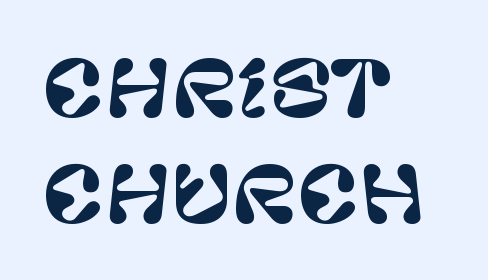
Underline: absent. Quick note: interline space is typical. The letters carry no serifs — their stems end cleanly without finishing strokes. No extra tracking has been applied to these lines.
